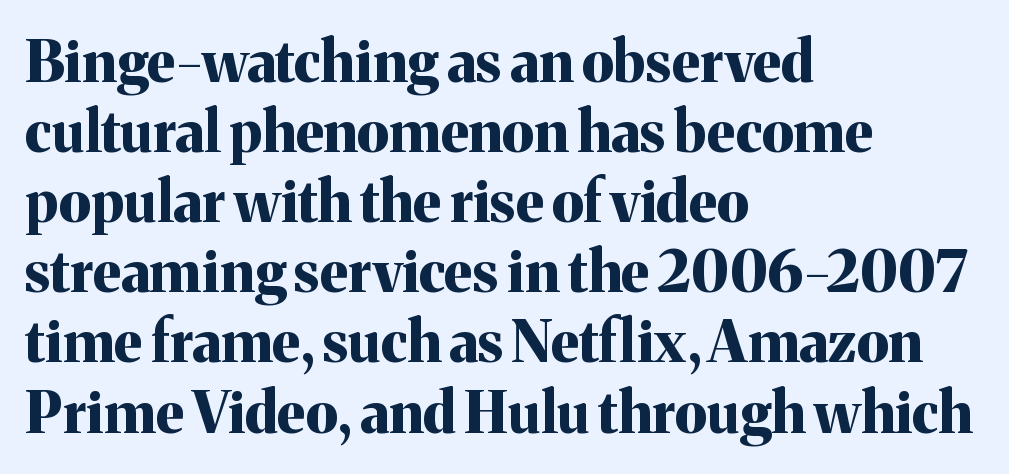
{"serif": "yes", "italic": "no", "bold": "yes", "weight": "bold", "width": "normal", "stroke_contrast": "medium", "x_height": "medium", "monospaced": "no", "underline": "no", "align": "left", "line_spacing_ratio": 1.23, "letter_spacing": "normal", "letter_spacing_em": 0.0, "glyph_px": 57}
